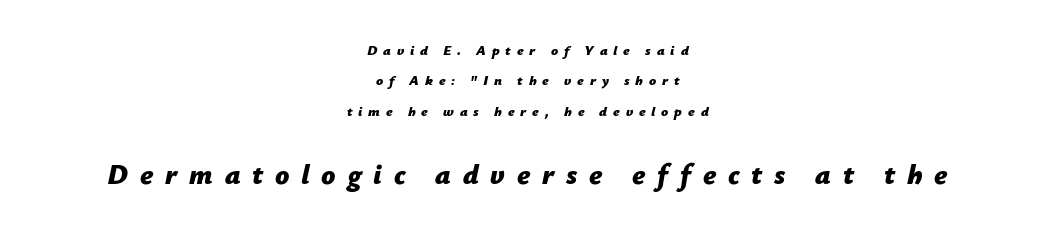
Q: Is the text bold? A: Yes.
Q: Is the text italic (slanted)? A: Yes, it leans right by about 12 degrees.
Q: Is the text underlined? A: No.
Q: How is the paragraph aligned? A: Centered.
Q: Is the spacing between letters normal or unusually wide? A: Unusually wide.
Q: Is the spacing between lines tight, normal or loose? A: Loose.
Q: Which block of text is set in a larger size, the first (top) or the second (bottom)? A: The second (bottom) one.
Q: Width (condensed, normal, or wide)? A: Normal.
Q: Stroke contrast? A: Low.
Q: x-height? A: Medium.
Q: Monospaced? A: No.
